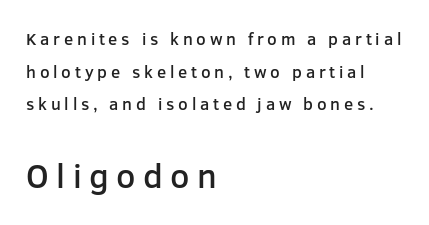
{"serif": "no", "italic": "no", "bold": "semi", "weight": "semibold", "width": "normal", "stroke_contrast": "low", "x_height": "medium", "monospaced": "no", "underline": "no", "align": "left", "line_spacing": "loose", "line_spacing_ratio": 1.92, "letter_spacing": "wide", "letter_spacing_em": 0.22, "larger_block": "second", "size_ratio": 2.0, "glyph_px": 34}
